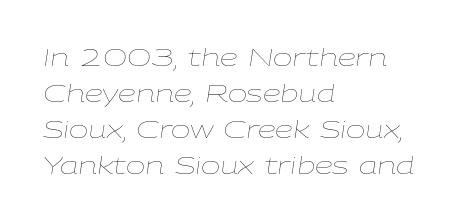
The image shows 23 px text type, italic (leaning right); set left-aligned, normal line spacing (1.56x), normal letter spacing, not underlined.
